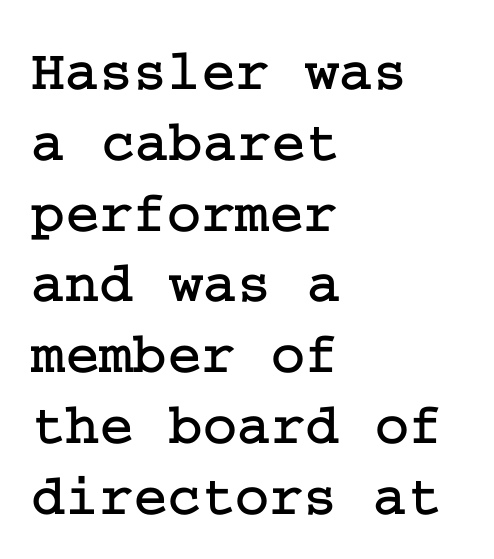
The image shows 58 px serif type, upright; set left-aligned, line spacing 1.22x, normal letter spacing, not underlined; low stroke contrast and a medium x-height.
